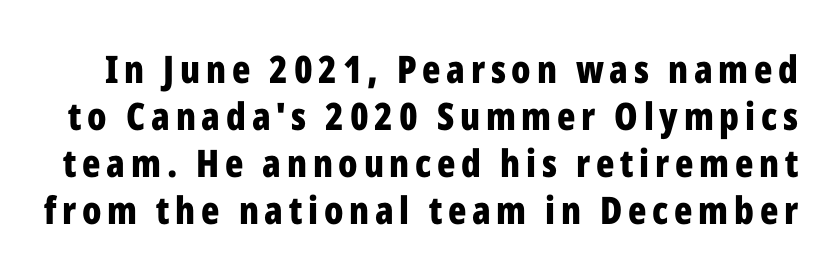
Q: Is the text bold? A: Yes.
Q: Is the text italic (slanted)? A: No, it is upright.
Q: Is the typeface a serif or a sans-serif typeface? A: Sans-serif.
Q: Is the text underlined? A: No.
Q: Width (condensed, normal, or wide)? A: Condensed.
Q: Stroke contrast? A: Low.
Q: x-height? A: Medium.
Q: Monospaced? A: No.
